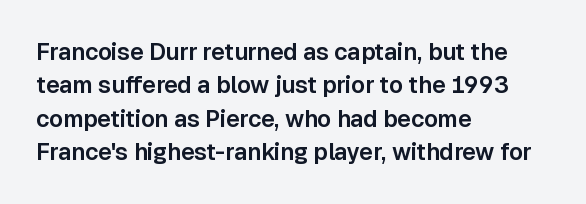
The image shows 23 px text type, upright; set left-aligned, normal line spacing (1.45x), normal letter spacing, not underlined.
